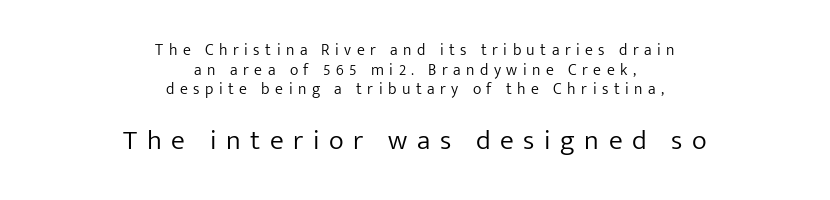
{"serif": "no", "italic": "no", "bold": "no", "weight": "light", "width": "normal", "stroke_contrast": "low", "x_height": "medium", "monospaced": "no", "underline": "no", "align": "center", "line_spacing_ratio": 1.22, "letter_spacing": "wide", "letter_spacing_em": 0.34, "larger_block": "second", "size_ratio": 1.75, "glyph_px": 28}
